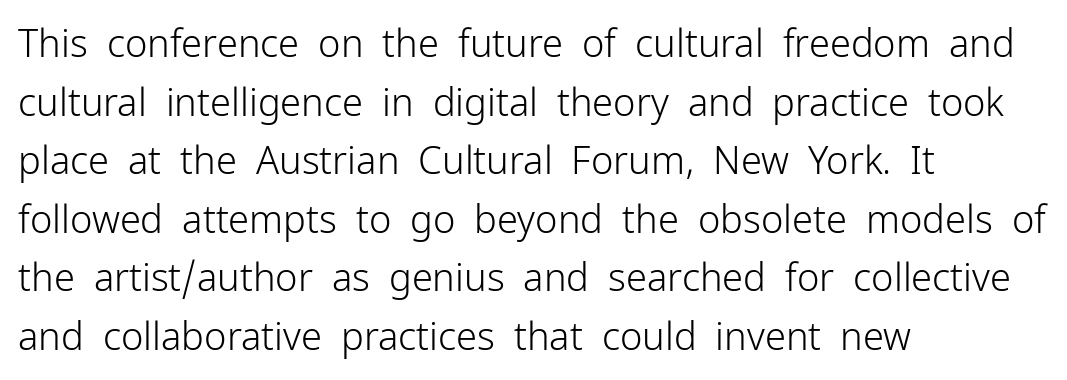
{"serif": "no", "italic": "no", "bold": "no", "weight": "light", "width": "normal", "stroke_contrast": "low", "x_height": "medium", "monospaced": "no", "underline": "no", "align": "left", "line_spacing": "normal", "line_spacing_ratio": 1.54, "letter_spacing": "normal", "letter_spacing_em": 0.0, "glyph_px": 38}
